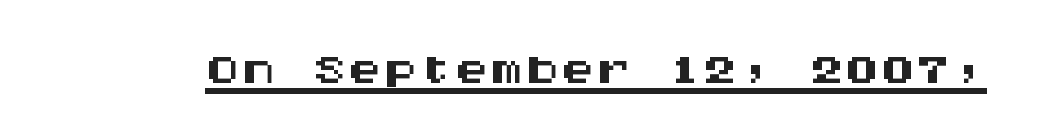
Q: Is the text italic (slanted)? A: No, it is upright.
Q: Is the typeface a serif or a sans-serif typeface? A: Sans-serif.
Q: Is the text underlined? A: Yes.
Q: Is the spacing between letters normal or unusually wide? A: Normal.
Q: Width (condensed, normal, or wide)? A: Wide.
Q: Stroke contrast? A: Medium.
Q: x-height? A: Large.
Q: Monospaced? A: Yes.
